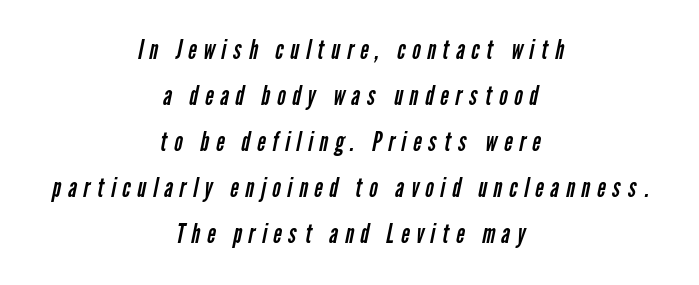
The image shows 26 px text type; set centered, line spacing 1.77x, unusually wide letter spacing (+0.26 em), not underlined.
